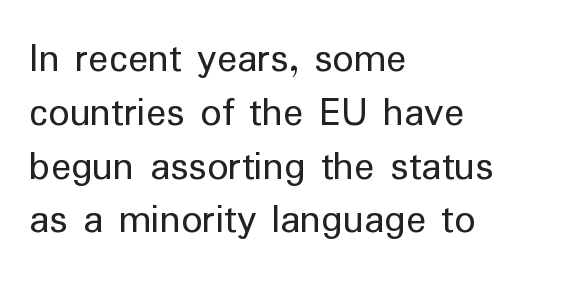
Evenly set lines give the paragraph a standard silhouette. The space directly below the letters is spotless. This sample uses an upright cut, with every glyph sitting square on the baseline. The typeface chosen for these lines omits serifs.
